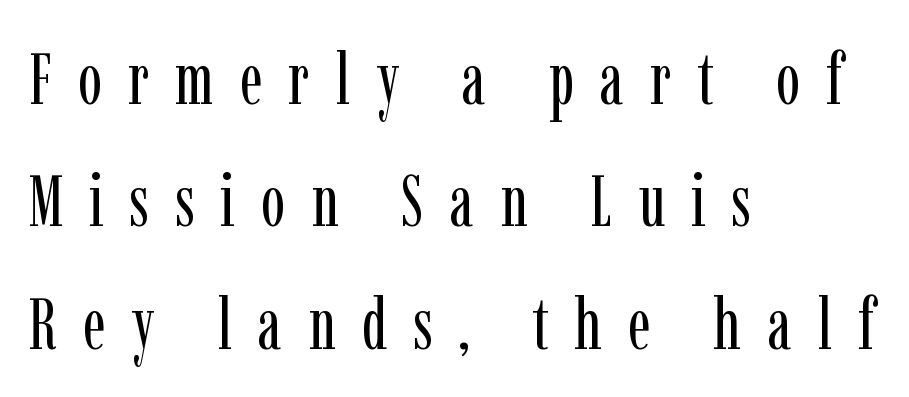
The characters display serif detailing at their extremities. The passage is arranged the way most books set body copy — flush left. This block has exactly the height ordinary leading produces. This sample uses expanded letter spacing, leaving extra air between glyphs. These lines were composed using upright roman letters. The area under the type is left untouched.
